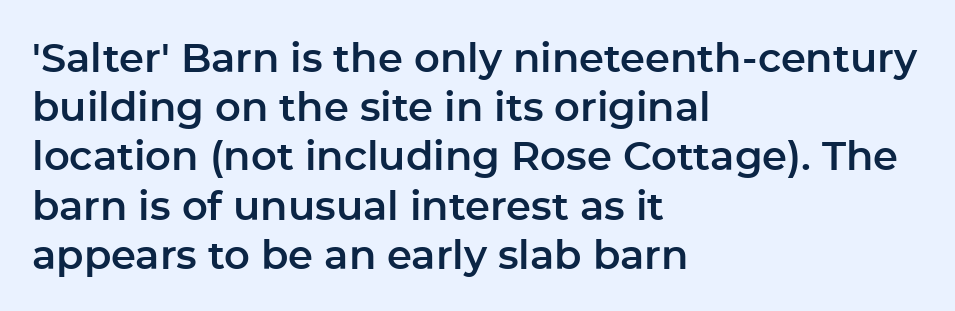
The image shows 40 px sans-serif type, upright; set left-aligned, line spacing 1.23x, normal letter spacing, not underlined; low stroke contrast and a medium x-height.
